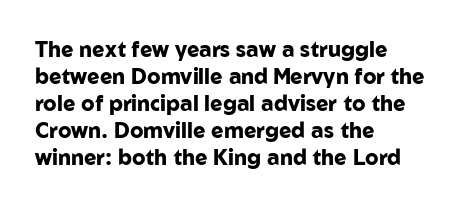
The image shows 21 px bold type, upright; set left-aligned, normal line spacing (1.28x), normal letter spacing, not underlined.
